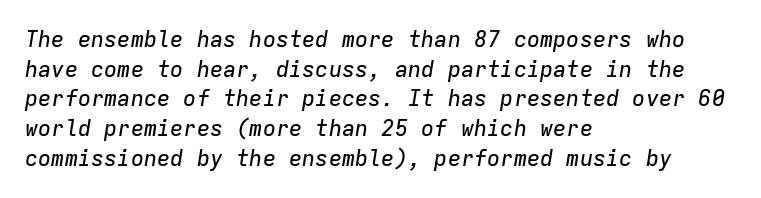
{"italic": "yes", "lean": "right", "slant_degrees": 9, "underline": "no", "align": "left", "line_spacing": "normal", "line_spacing_ratio": 1.35, "letter_spacing": "normal", "letter_spacing_em": 0.0, "glyph_px": 22}
